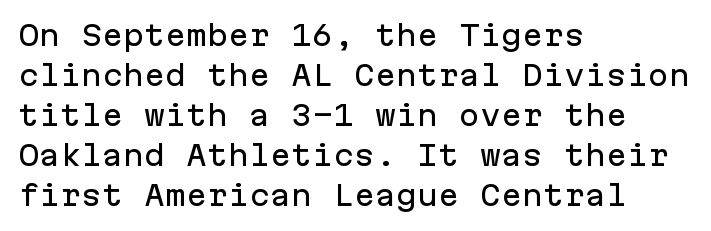
Bare-footed words on every line. There is no visible air inserted between adjacent glyphs. The typography opts for an upright posture over an oblique one. A classic flush-left, rag-right setting is used for this passage. Leading: standard.
